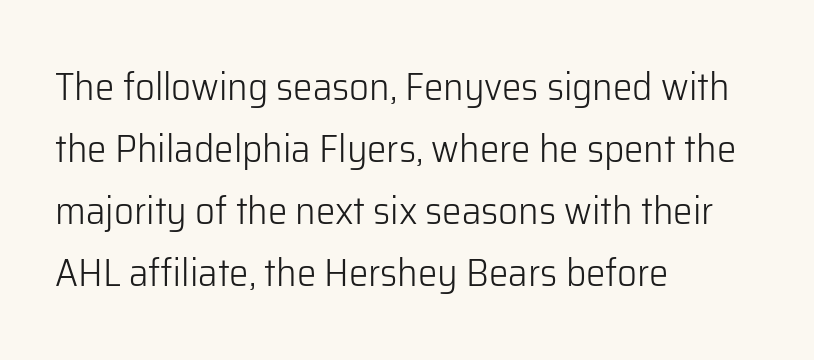
The image shows 39 px light sans-serif type, upright; set left-aligned, normal line spacing (1.59x), normal letter spacing, not underlined; low stroke contrast and a medium x-height.
